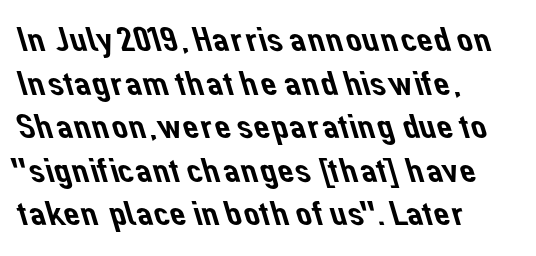
Which margin do the lines hug? The left one — the right edge is uneven. The area under the type is left untouched. How are the letters spaced? Ordinarily, with no added tracking. Are there feet on the stems? There aren't — it's a sans. You could not count columns in this text — the font is proportionally spaced.
